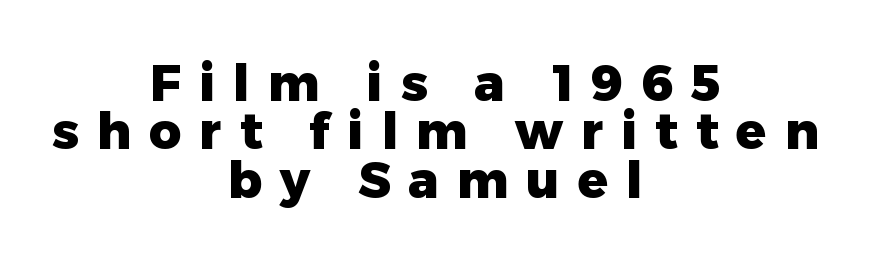
Q: Is the text bold? A: Yes.
Q: Is the text italic (slanted)? A: No, it is upright.
Q: Is the typeface a serif or a sans-serif typeface? A: Sans-serif.
Q: Is the text underlined? A: No.
Q: How is the paragraph aligned? A: Centered.
Q: Is the spacing between letters normal or unusually wide? A: Unusually wide.
Q: Is the spacing between lines tight, normal or loose? A: Tight.
Q: Width (condensed, normal, or wide)? A: Normal.
Q: Stroke contrast? A: Low.
Q: x-height? A: Medium.
Q: Monospaced? A: No.
